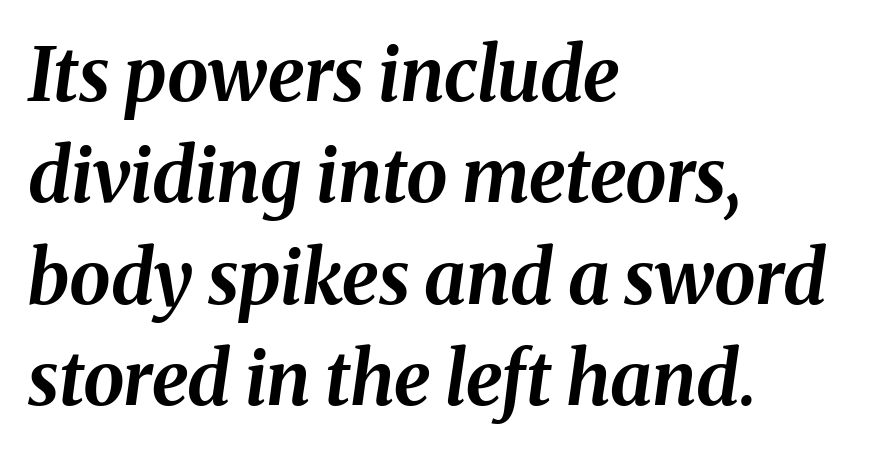
These words are printed bold, with thick strokes throughout. Do the characters align in a grid? No, the font is proportional. Reading down the block, your eye returns to a fixed left position each line. Posture: slanted. Has an underline been added? It has not.
